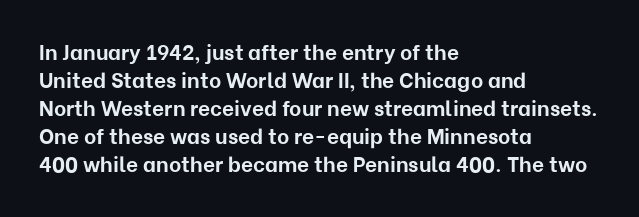
The image shows 21 px bold type, upright; set left-aligned, normal line spacing (1.33x), normal letter spacing, not underlined.
